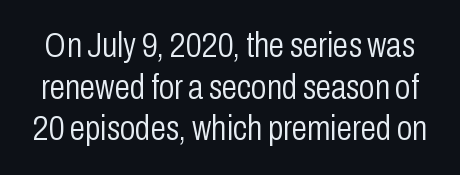
The image shows 35 px light, condensed sans-serif type, upright; set line spacing 1.19x, normal letter spacing, not underlined; low stroke contrast and a medium x-height.
